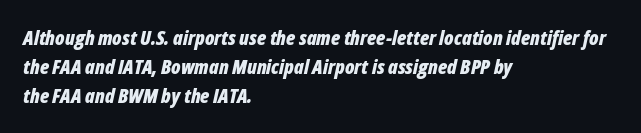
The image shows 20 px bold type, italic (leaning right); set left-aligned, normal line spacing (1.46x), normal letter spacing, not underlined.
